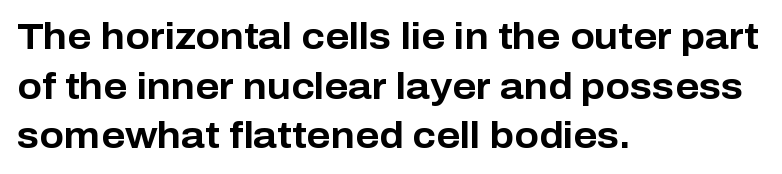
Default kerning and tracking; the words read as compact shapes. The lines in this sample share a left origin and differ only in where they stop. The face used here is a sans, in the tradition of grotesques and geometrics. A normal amount of white space separates one row of letters from the next. This sample has the flowing, uneven cadence of proportional lettering. Weight check: bold — yes, fully.
